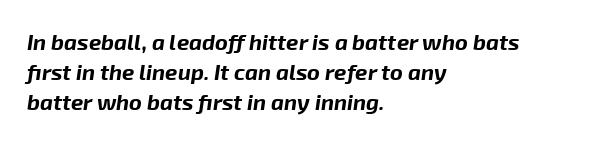
{"italic": "yes", "lean": "right", "slant_degrees": 8, "bold": "yes", "underline": "no", "align": "left", "line_spacing": "normal", "line_spacing_ratio": 1.36, "letter_spacing": "normal", "letter_spacing_em": 0.0, "glyph_px": 22}
